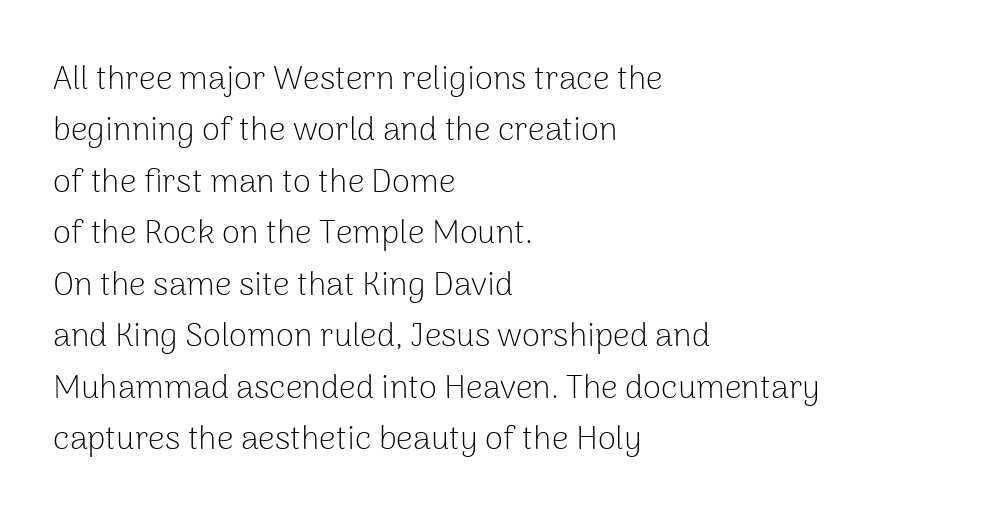
Q: Is the text bold? A: No.
Q: Is the text italic (slanted)? A: No, it is upright.
Q: Is the typeface a serif or a sans-serif typeface? A: Sans-serif.
Q: Is the text underlined? A: No.
Q: How is the paragraph aligned? A: Left-aligned.
Q: Is the spacing between letters normal or unusually wide? A: Normal.
Q: Is the spacing between lines tight, normal or loose? A: Normal.
Q: Width (condensed, normal, or wide)? A: Normal.
Q: Stroke contrast? A: Low.
Q: x-height? A: Medium.
Q: Monospaced? A: No.
